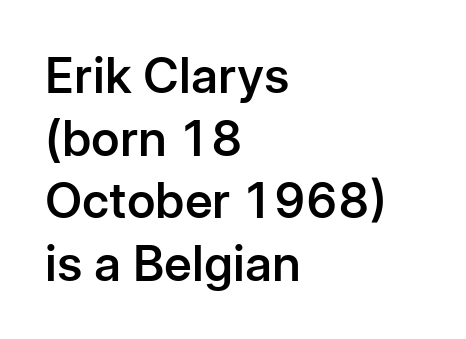
{"serif": "no", "italic": "no", "bold": "semi", "weight": "semibold", "width": "normal", "stroke_contrast": "low", "x_height": "medium", "monospaced": "no", "underline": "no", "align": "left", "line_spacing": "normal", "line_spacing_ratio": 1.28, "letter_spacing": "normal", "letter_spacing_em": 0.0, "glyph_px": 49}
